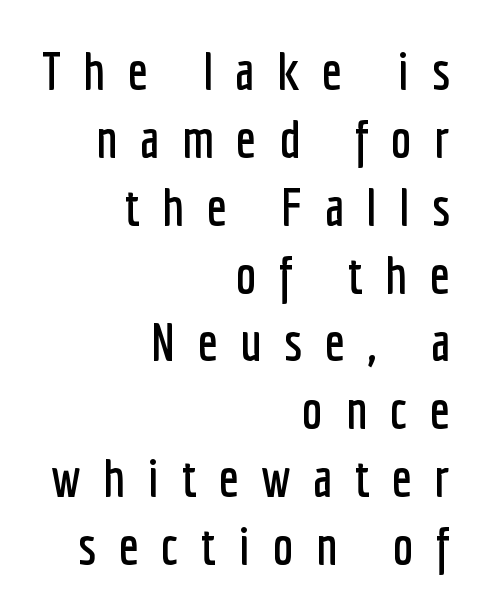
The lines in this sample share a right terminus and differ only in where they begin. Look at the tracking — it's clearly loosened, letters drifting apart. Letterform terminals end flat and unadorned throughout the passage. The passage shown is typed in a proportional face where columns would drift. Quick note: interline space is typical. This is roman type, the default non-slanted kind.
